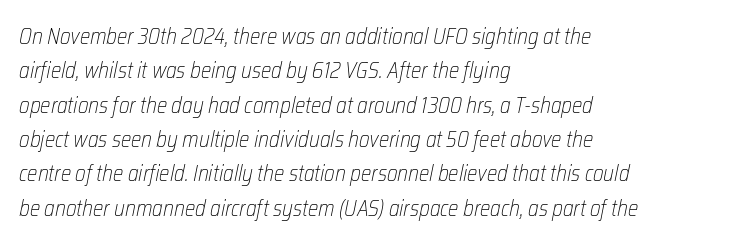
The image shows 22 px text type, italic (leaning right); set left-aligned, normal line spacing (1.56x), normal letter spacing, not underlined.
